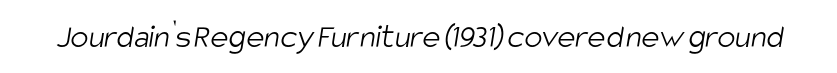
The image shows 34 px light, condensed sans-serif type; set normal letter spacing, not underlined; low stroke contrast and a large x-height.
